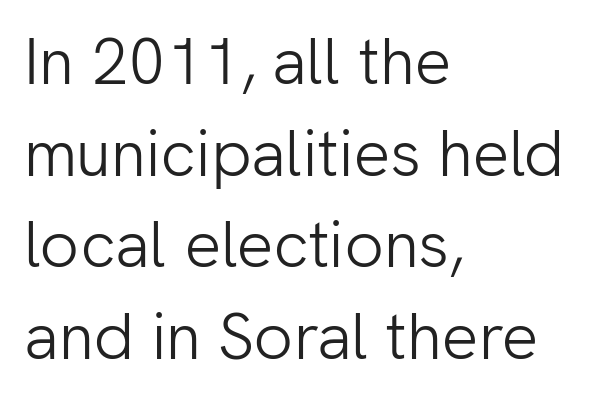
Q: Is the text bold? A: No.
Q: Is the text italic (slanted)? A: No, it is upright.
Q: Is the typeface a serif or a sans-serif typeface? A: Sans-serif.
Q: Is the text underlined? A: No.
Q: How is the paragraph aligned? A: Left-aligned.
Q: Is the spacing between letters normal or unusually wide? A: Normal.
Q: Is the spacing between lines tight, normal or loose? A: Normal.
Q: Width (condensed, normal, or wide)? A: Normal.
Q: Stroke contrast? A: Low.
Q: x-height? A: Medium.
Q: Monospaced? A: No.
